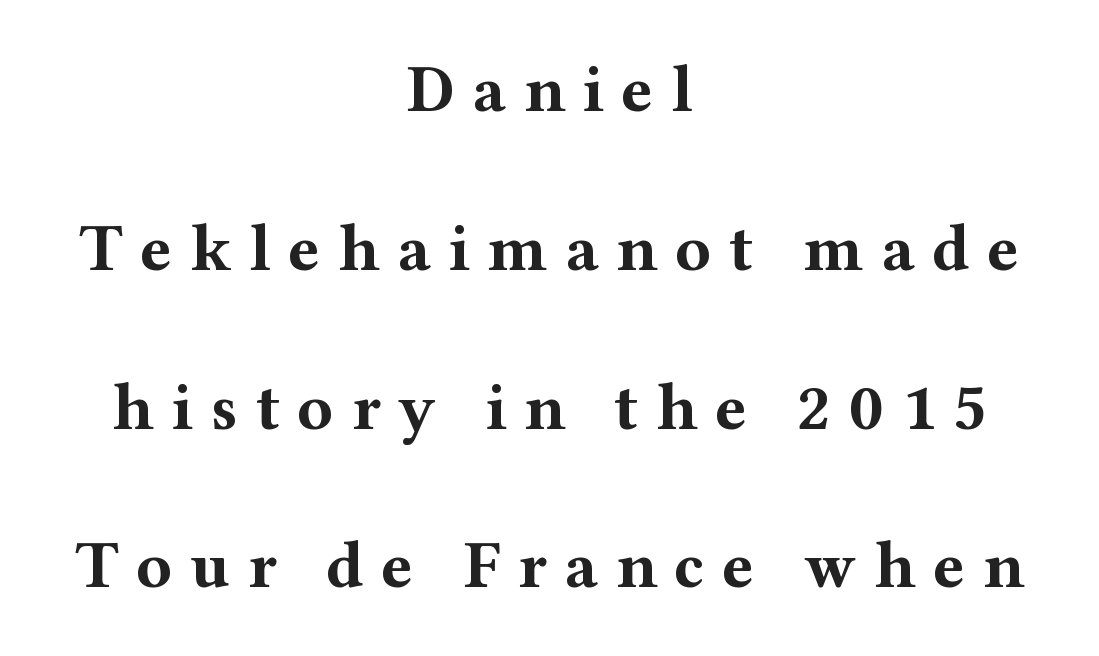
The image shows 67 px bold, wide serif type, upright; set centered, loose line spacing (2.37x), unusually wide letter spacing (+0.26 em), not underlined; medium stroke contrast and a medium x-height.
